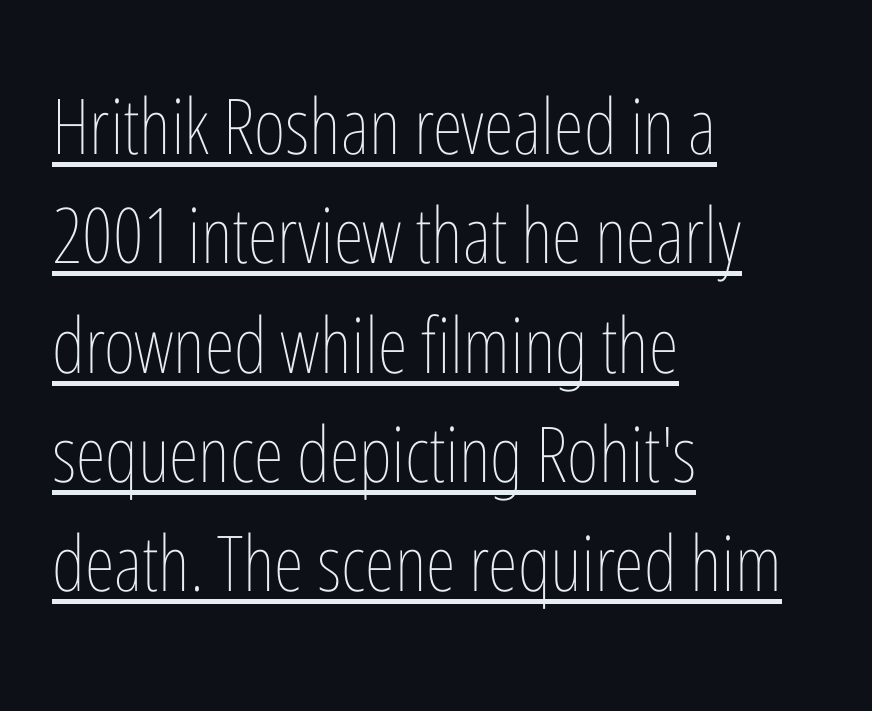
Q: Is the text bold? A: No.
Q: Is the text italic (slanted)? A: No, it is upright.
Q: Is the text underlined? A: Yes.
Q: How is the paragraph aligned? A: Left-aligned.
Q: Is the spacing between letters normal or unusually wide? A: Normal.
Q: Is the spacing between lines tight, normal or loose? A: Normal.
Q: Width (condensed, normal, or wide)? A: Condensed.
Q: Stroke contrast? A: Low.
Q: x-height? A: Medium.
Q: Monospaced? A: No.
